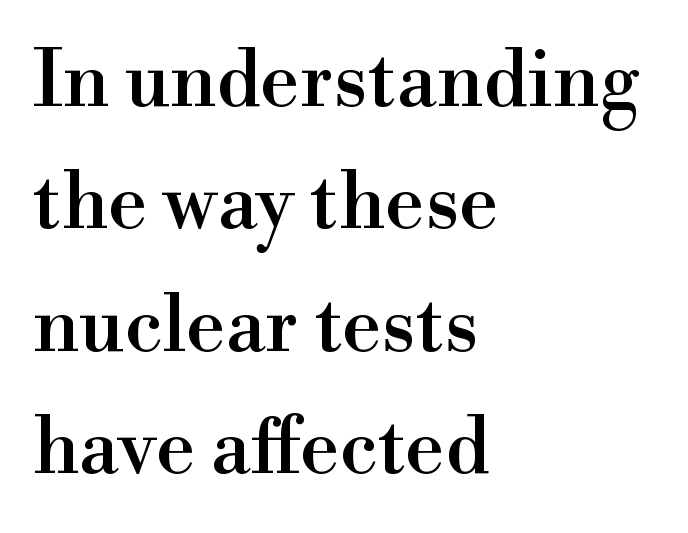
The face used here is seriffed, in the tradition of book romans. How are the letters spaced? Ordinarily, with no added tracking. The vertical gap from one line to the next is medium. Style check: upright. This sample has the flowing, uneven cadence of proportional lettering. The words here are not underlined.
